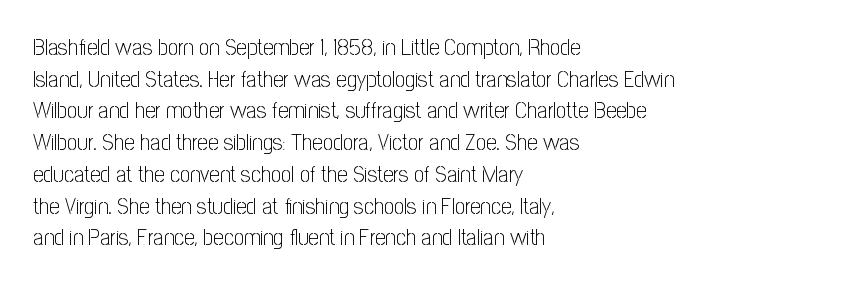
The image shows 23 px text type, upright; set left-aligned, normal line spacing (1.38x), normal letter spacing, not underlined.
